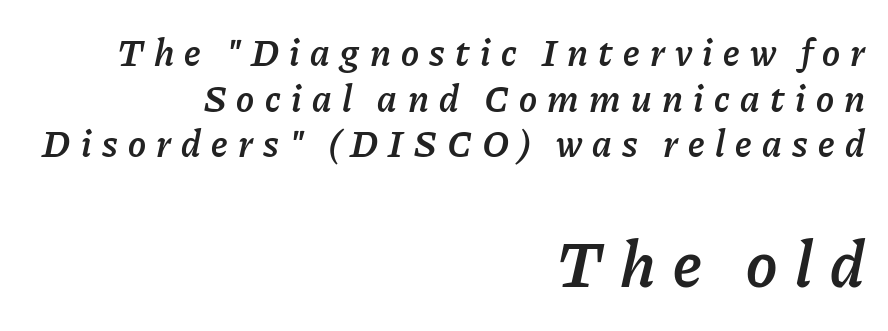
Each letter keeps its own natural width here, so spacing adapts to shape. Size contrast runs from small at the top to large at the bottom. Reading down the block, your eye finds every line finishing at a fixed right position. Each word looks stretched out because of the extra space between its letters. The characters look somewhat weighty, a semibold short of true bold.
